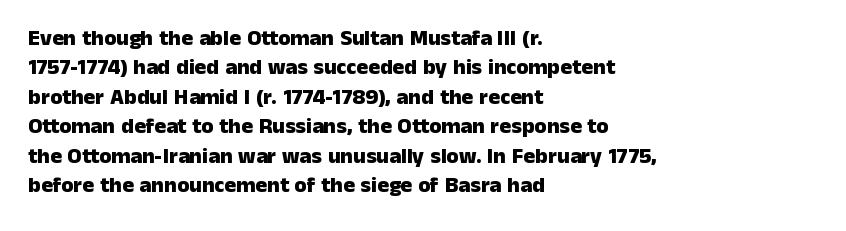
Q: Is the text bold? A: Yes.
Q: Is the text italic (slanted)? A: No, it is upright.
Q: Is the text underlined? A: No.
Q: How is the paragraph aligned? A: Left-aligned.
Q: Is the spacing between letters normal or unusually wide? A: Normal.
Q: Is the spacing between lines tight, normal or loose? A: Normal.
